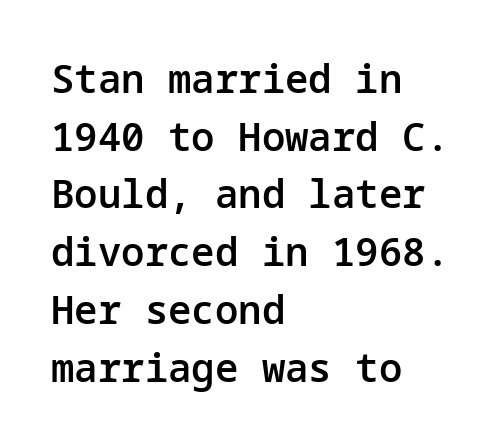
The image shows 39 px semibold sans-serif type, upright; set left-aligned, normal line spacing (1.48x), normal letter spacing, not underlined; low stroke contrast and a medium x-height.
